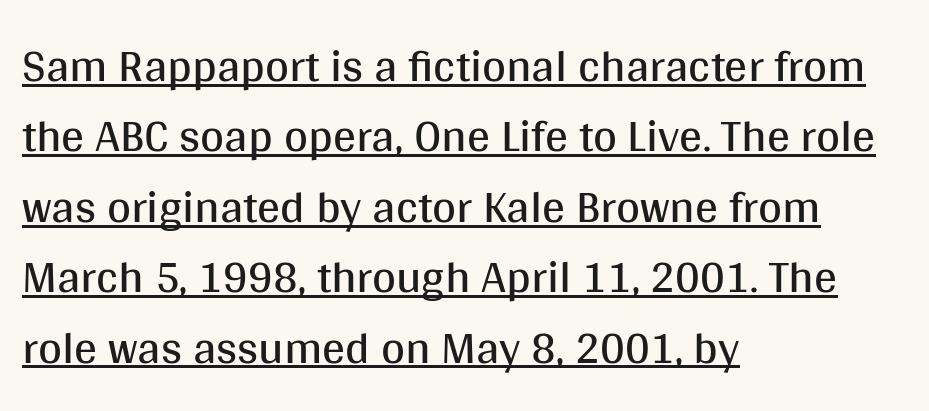
{"serif": "no", "italic": "no", "bold": "no", "weight": "regular", "width": "normal", "stroke_contrast": "medium", "x_height": "large", "monospaced": "no", "underline": "yes", "align": "left", "line_spacing": "normal", "line_spacing_ratio": 1.53, "letter_spacing": "normal", "letter_spacing_em": 0.0, "glyph_px": 46}
